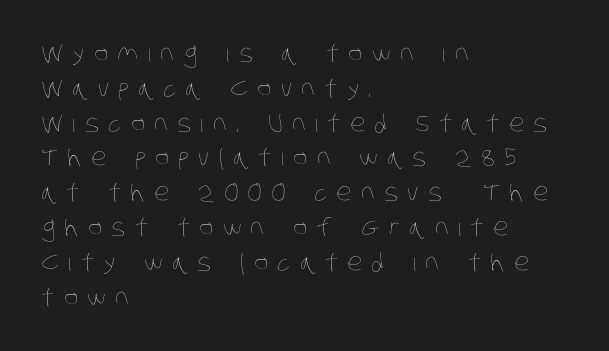
The string is rendered with underlining switched off. The rag falls on the right side of this text block. Is there much room between lines? A standard amount, neither cramped nor airy. Counters stay open thanks to moderate or lighter strokes. Words appear elongated and porous because spacing is wide.
